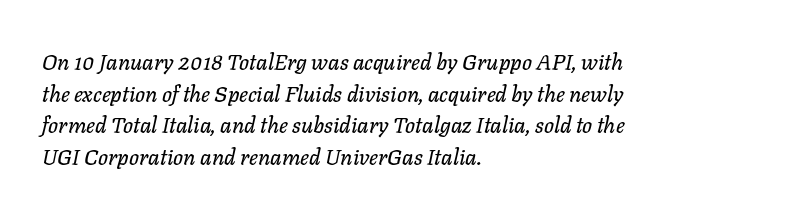
The face used here is rendered with its standard letterfit. A typesetter would call this leading conventional body-copy spacing. A student would call this left alignment; a typographer would say flush left, rag right. Underline: absent. Compared with ordinary roman type, these characters are visibly tilted.
